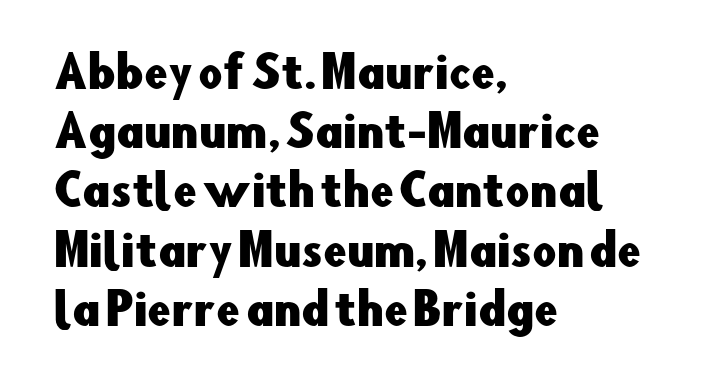
Q: Is the text italic (slanted)? A: No, it is upright.
Q: Is the typeface a serif or a sans-serif typeface? A: Sans-serif.
Q: Is the text underlined? A: No.
Q: How is the paragraph aligned? A: Left-aligned.
Q: Is the spacing between letters normal or unusually wide? A: Normal.
Q: Is the spacing between lines tight, normal or loose? A: Normal.
Q: Width (condensed, normal, or wide)? A: Normal.
Q: Stroke contrast? A: Low.
Q: x-height? A: Small.
Q: Monospaced? A: No.
